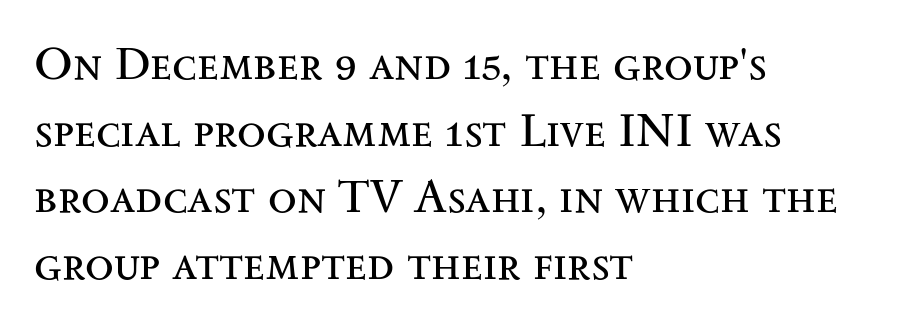
The image shows 47 px regular-weight, wide serif type, upright; set left-aligned, normal line spacing (1.42x), normal letter spacing, not underlined; medium stroke contrast and a small x-height.
